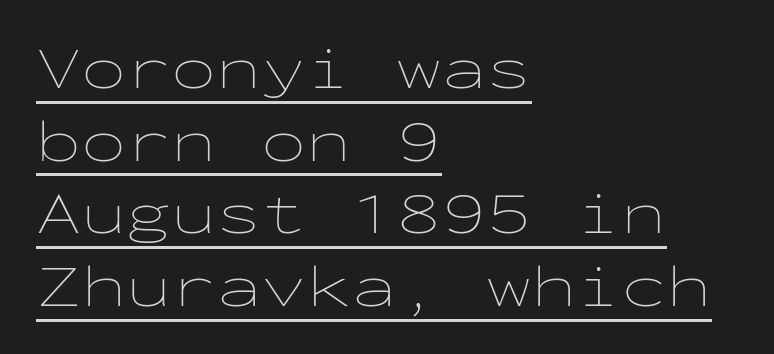
{"italic": "no", "bold": "no", "weight": "thin", "width": "wide", "stroke_contrast": "low", "x_height": "medium", "monospaced": "yes", "underline": "yes", "align": "left", "line_spacing_ratio": 1.21, "letter_spacing": "normal", "letter_spacing_em": 0.0, "glyph_px": 60}
